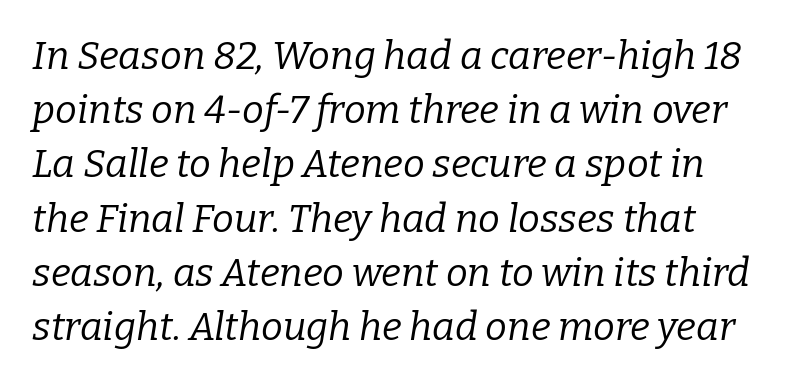
{"serif": "yes", "italic": "yes", "lean": "right", "slant_degrees": 9, "bold": "no", "weight": "regular", "width": "normal", "stroke_contrast": "low", "x_height": "medium", "monospaced": "no", "underline": "no", "align": "left", "line_spacing": "normal", "line_spacing_ratio": 1.39, "letter_spacing": "normal", "letter_spacing_em": 0.0, "glyph_px": 39}
